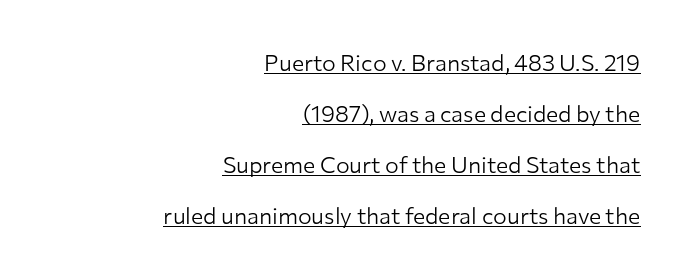
{"italic": "no", "bold": "no", "underline": "yes", "align": "right", "line_spacing": "loose", "line_spacing_ratio": 2.22, "letter_spacing": "normal", "letter_spacing_em": 0.0, "glyph_px": 23}
